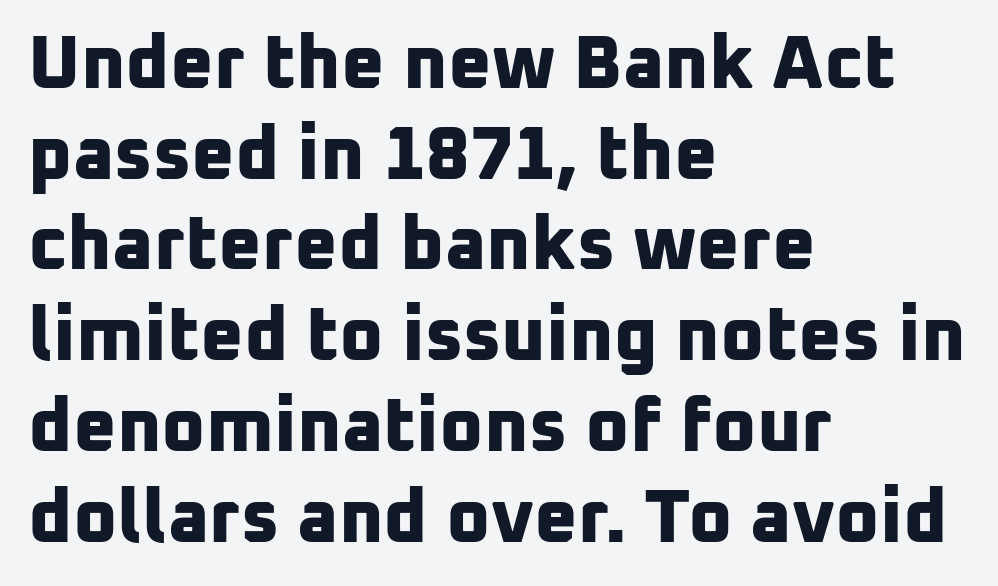
The image shows 75 px bold sans-serif type; set left-aligned, line spacing 1.21x, normal letter spacing, not underlined; low stroke contrast and a medium x-height.
